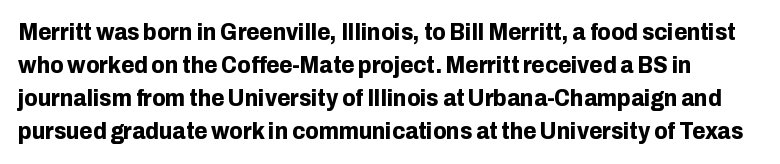
{"italic": "no", "bold": "yes", "underline": "no", "line_spacing": "normal", "line_spacing_ratio": 1.38, "letter_spacing": "normal", "letter_spacing_em": 0.0, "glyph_px": 24}
